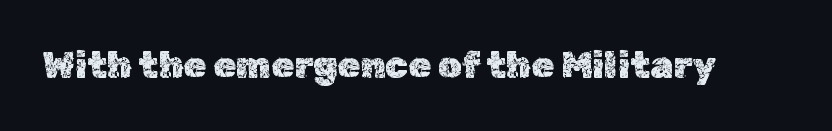
{"italic": "no", "width": "normal", "x_height": "medium", "monospaced": "no", "underline": "no", "letter_spacing": "normal", "letter_spacing_em": 0.0, "glyph_px": 37}
